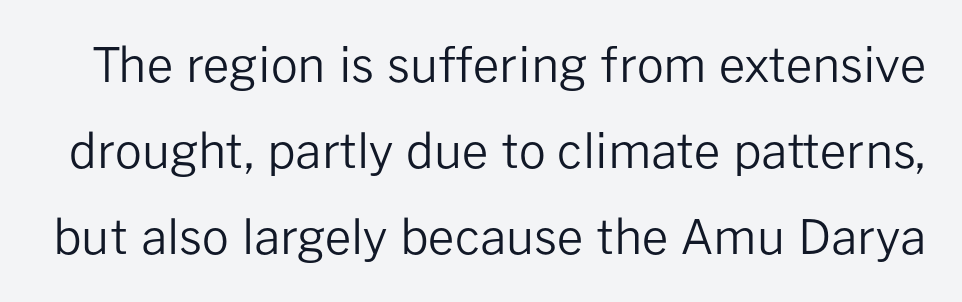
Q: Is the text bold? A: No.
Q: Is the text italic (slanted)? A: No, it is upright.
Q: Is the typeface a serif or a sans-serif typeface? A: Sans-serif.
Q: Is the text underlined? A: No.
Q: Is the spacing between letters normal or unusually wide? A: Normal.
Q: Width (condensed, normal, or wide)? A: Normal.
Q: Stroke contrast? A: Low.
Q: x-height? A: Medium.
Q: Monospaced? A: No.
